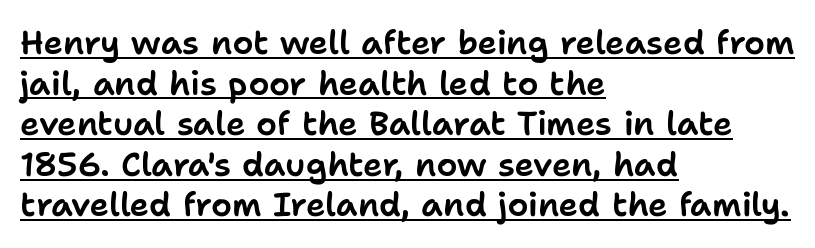
The image shows 33 px sans-serif type, upright; set left-aligned, line spacing 1.23x, normal letter spacing, underlined; low stroke contrast and a medium x-height.
